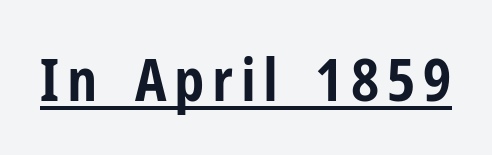
A rule runs beneath these lines of type. Ordinary non-slanted type is in use. This sample has the flowing, uneven cadence of proportional lettering. Plenty of ink on the page — the face is bold. Observe the absence of serifs on each vertical stroke in this sample.
